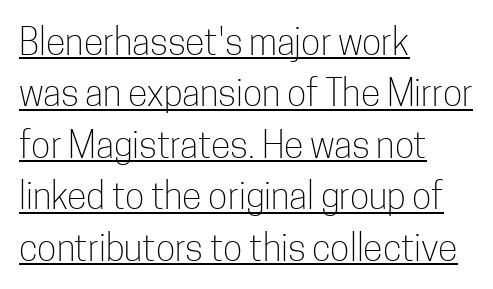
{"serif": "no", "italic": "no", "bold": "no", "weight": "light", "width": "condensed", "stroke_contrast": "low", "x_height": "medium", "monospaced": "no", "underline": "yes", "align": "left", "line_spacing": "normal", "line_spacing_ratio": 1.43, "letter_spacing": "normal", "letter_spacing_em": 0.0, "glyph_px": 36}
